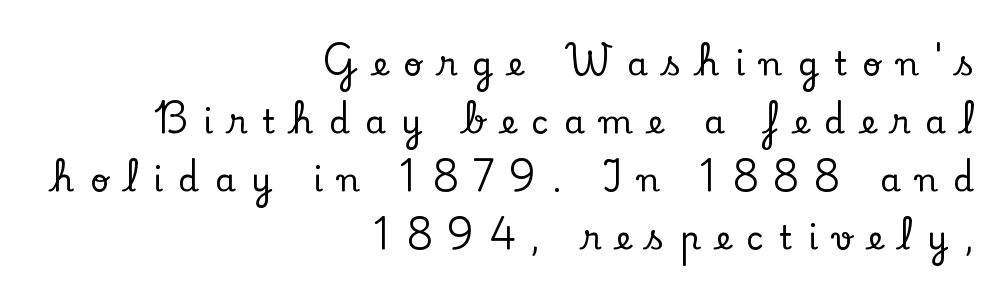
Q: Is the text italic (slanted)? A: No, it is upright.
Q: Is the typeface a serif or a sans-serif typeface? A: Serif.
Q: Is the text underlined? A: No.
Q: How is the paragraph aligned? A: Right-aligned.
Q: Is the spacing between letters normal or unusually wide? A: Unusually wide.
Q: Width (condensed, normal, or wide)? A: Normal.
Q: Stroke contrast? A: Low.
Q: x-height? A: Small.
Q: Monospaced? A: No.
